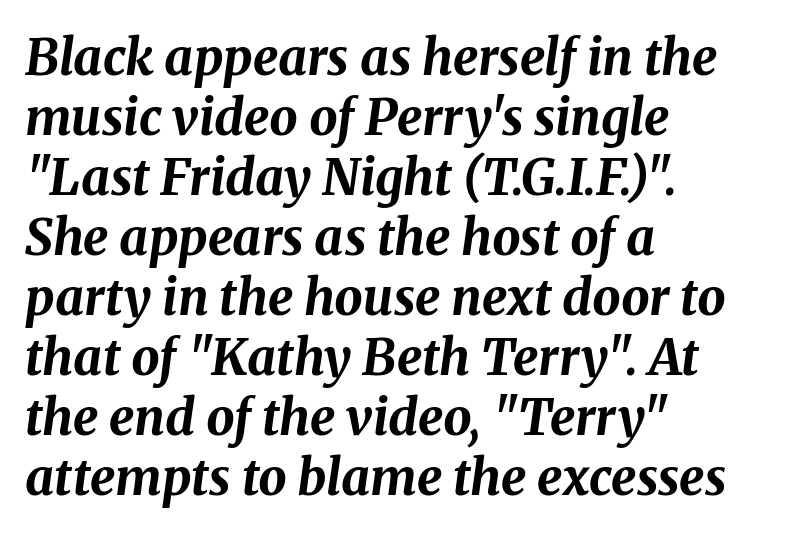
{"italic": "yes", "lean": "right", "slant_degrees": 8, "bold": "yes", "weight": "bold", "width": "normal", "stroke_contrast": "medium", "x_height": "medium", "monospaced": "no", "underline": "no", "align": "left", "line_spacing_ratio": 1.2, "letter_spacing": "normal", "letter_spacing_em": 0.0, "glyph_px": 50}
